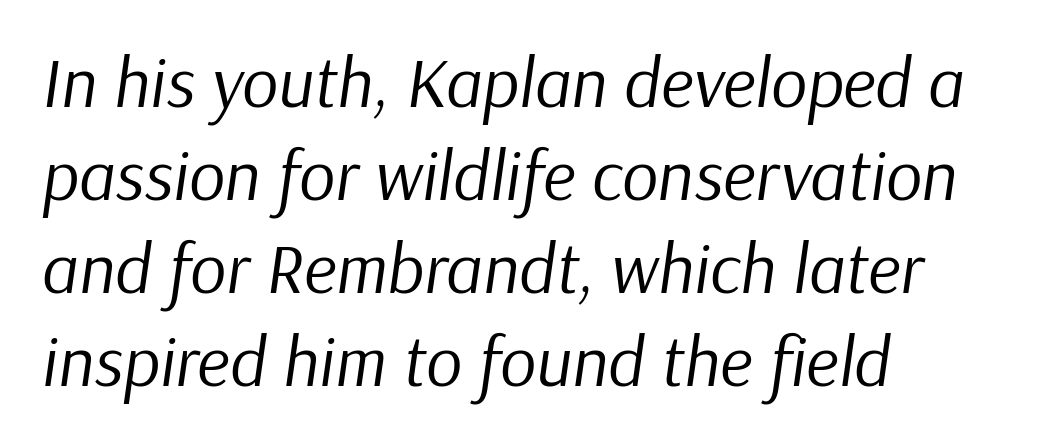
The image shows 71 px regular-weight type, italic (leaning right); set left-aligned, normal line spacing (1.31x), normal letter spacing, not underlined; low stroke contrast and a medium x-height.
